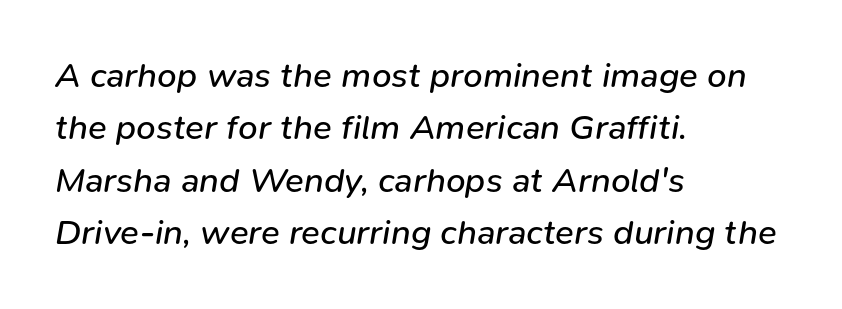
{"italic": "yes", "lean": "right", "slant_degrees": 9, "bold": "no", "weight": "regular", "width": "normal", "stroke_contrast": "low", "x_height": "medium", "monospaced": "no", "underline": "no", "align": "left", "line_spacing": "normal", "line_spacing_ratio": 1.5, "letter_spacing": "normal", "letter_spacing_em": 0.0, "glyph_px": 35}
